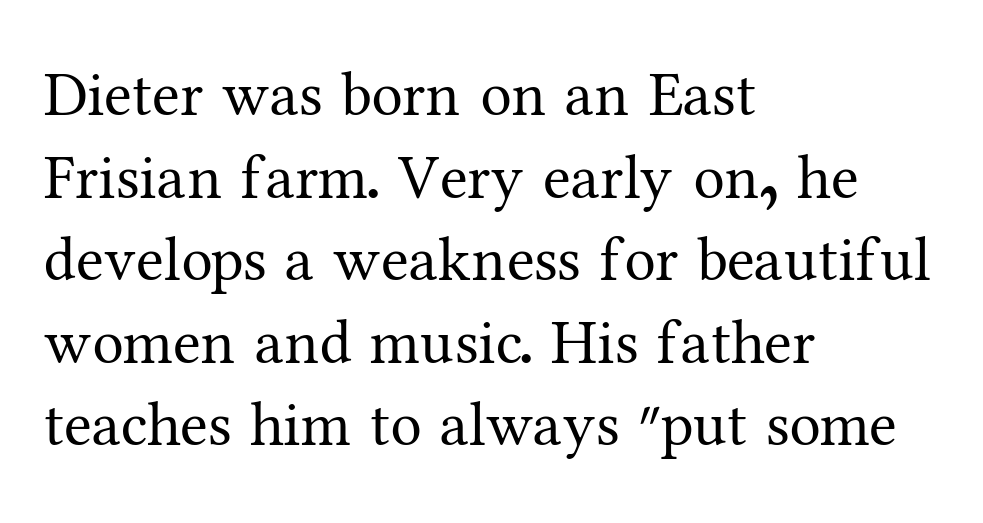
The image shows 63 px regular-weight serif type, upright; set left-aligned, normal line spacing (1.31x), normal letter spacing, not underlined; medium stroke contrast and a medium x-height.
